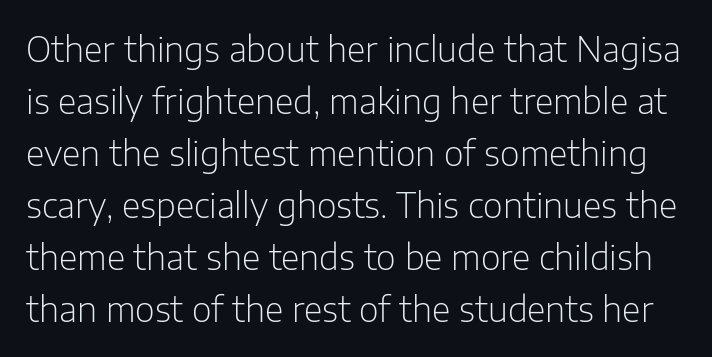
The image shows 34 px light sans-serif type, upright; set normal line spacing (1.53x), normal letter spacing, not underlined; low stroke contrast and a medium x-height.
